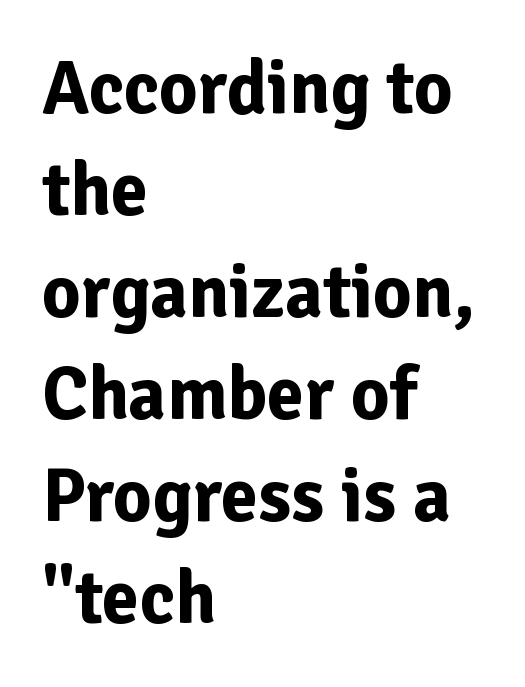
The image shows 75 px bold sans-serif type, upright; set left-aligned, normal line spacing (1.36x), normal letter spacing, not underlined; low stroke contrast and a medium x-height.
